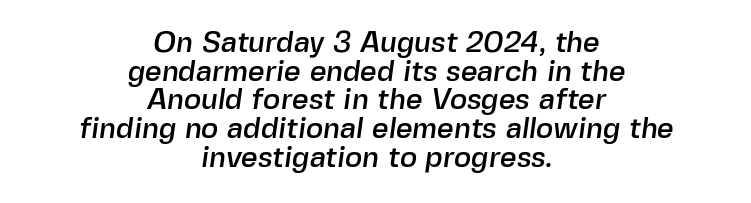
The image shows 29 px sans-serif type; set centered, tight line spacing (0.99x), normal letter spacing, not underlined; a medium x-height.
